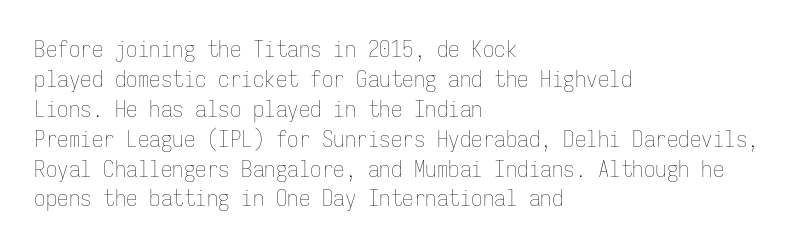
Q: Is the text bold? A: No.
Q: Is the text italic (slanted)? A: No, it is upright.
Q: Is the text underlined? A: No.
Q: How is the paragraph aligned? A: Left-aligned.
Q: Is the spacing between letters normal or unusually wide? A: Normal.
Q: Is the spacing between lines tight, normal or loose? A: Normal.
